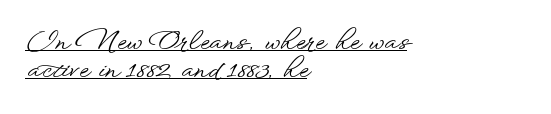
Between one letter and the next there's only the usual sliver of space. Short and long lines alike share a common starting point at left. Emphasis is given by a line drawn under the lettering.
